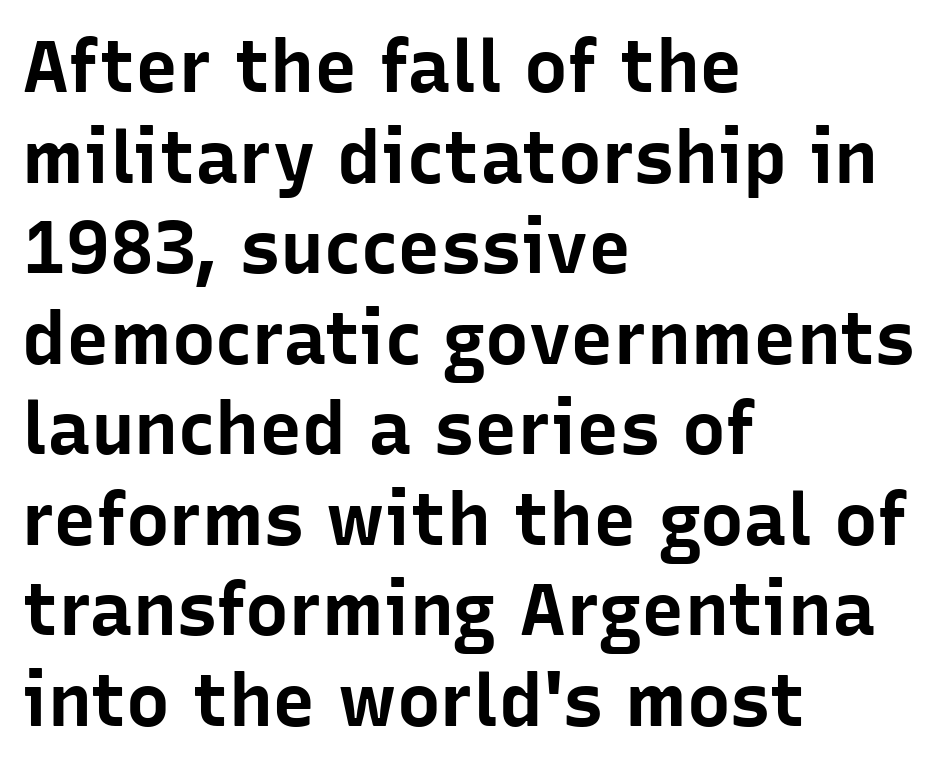
Q: Is the text bold? A: Yes.
Q: Is the text italic (slanted)? A: No, it is upright.
Q: Is the typeface a serif or a sans-serif typeface? A: Sans-serif.
Q: Is the text underlined? A: No.
Q: How is the paragraph aligned? A: Left-aligned.
Q: Is the spacing between letters normal or unusually wide? A: Normal.
Q: Width (condensed, normal, or wide)? A: Normal.
Q: Stroke contrast? A: Low.
Q: x-height? A: Medium.
Q: Monospaced? A: No.
